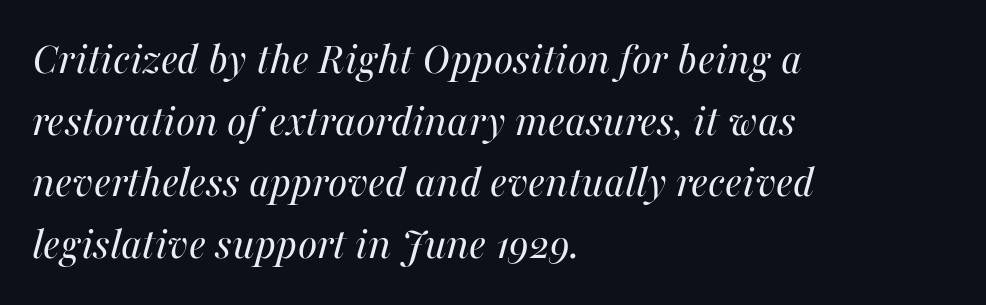
The image shows 46 px regular-weight type, italic (leaning right); set left-aligned, normal line spacing (1.34x), normal letter spacing, not underlined; medium stroke contrast and a medium x-height.
